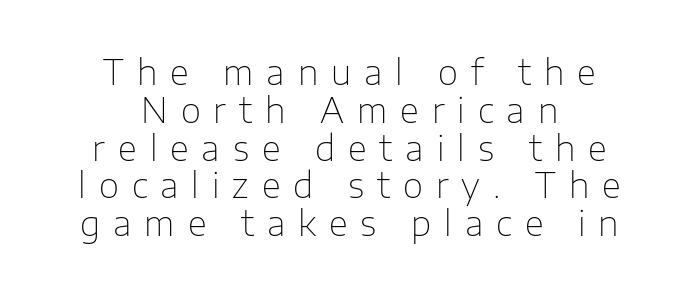
The image shows 35 px thin sans-serif type, upright; set centered, tight line spacing (1.08x), unusually wide letter spacing (+0.37 em), not underlined; low stroke contrast and a medium x-height.
